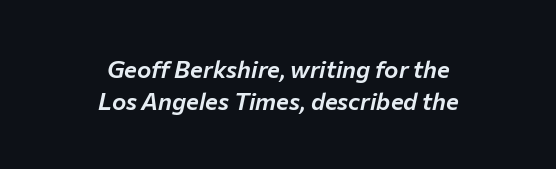
Q: Is the text italic (slanted)? A: Yes, it leans right by about 12 degrees.
Q: Is the text underlined? A: No.
Q: How is the paragraph aligned? A: Centered.
Q: Is the spacing between letters normal or unusually wide? A: Normal.
Q: Is the spacing between lines tight, normal or loose? A: Normal.
